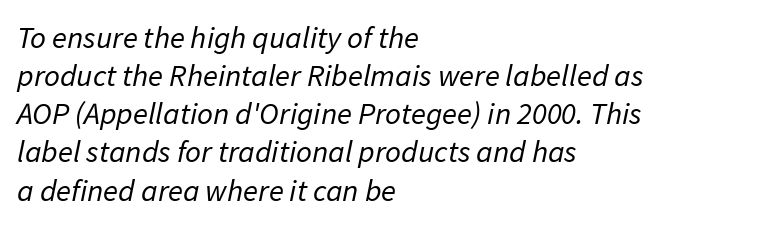
{"serif": "no", "bold": "no", "weight": "regular", "width": "normal", "stroke_contrast": "low", "x_height": "medium", "monospaced": "no", "underline": "no", "align": "left", "line_spacing_ratio": 1.23, "letter_spacing": "normal", "letter_spacing_em": 0.0, "glyph_px": 31}
